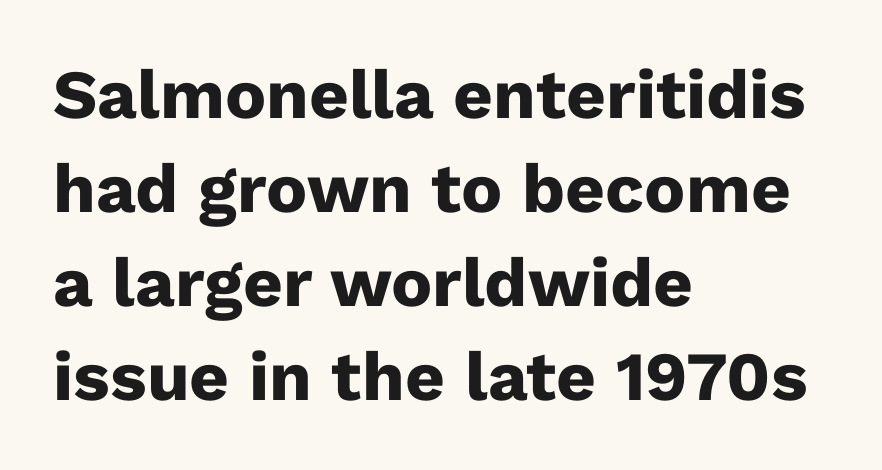
Q: Is the text bold? A: Yes.
Q: Is the text italic (slanted)? A: No, it is upright.
Q: Is the typeface a serif or a sans-serif typeface? A: Sans-serif.
Q: Is the text underlined? A: No.
Q: How is the paragraph aligned? A: Left-aligned.
Q: Is the spacing between letters normal or unusually wide? A: Normal.
Q: Is the spacing between lines tight, normal or loose? A: Normal.
Q: Width (condensed, normal, or wide)? A: Normal.
Q: Stroke contrast? A: Low.
Q: x-height? A: Medium.
Q: Monospaced? A: No.
